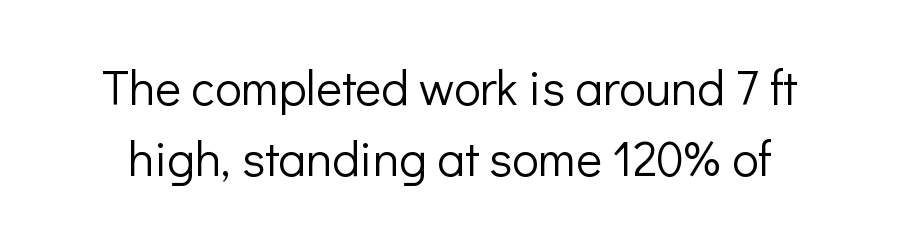
The image shows 49 px light sans-serif type, upright; set normal line spacing (1.44x), normal letter spacing, not underlined; low stroke contrast and a medium x-height.
